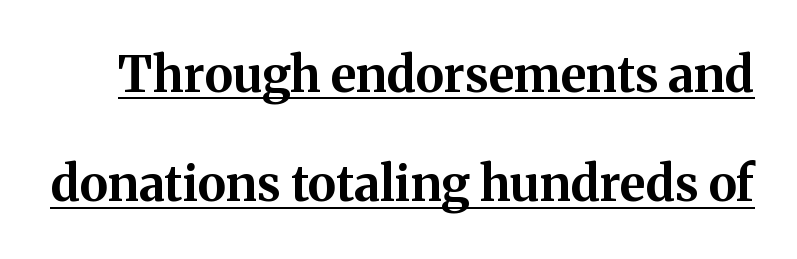
{"serif": "yes", "italic": "no", "bold": "yes", "weight": "bold", "width": "normal", "stroke_contrast": "medium", "x_height": "medium", "monospaced": "no", "underline": "yes", "line_spacing": "loose", "line_spacing_ratio": 2.23, "letter_spacing": "normal", "letter_spacing_em": 0.0, "glyph_px": 49}
